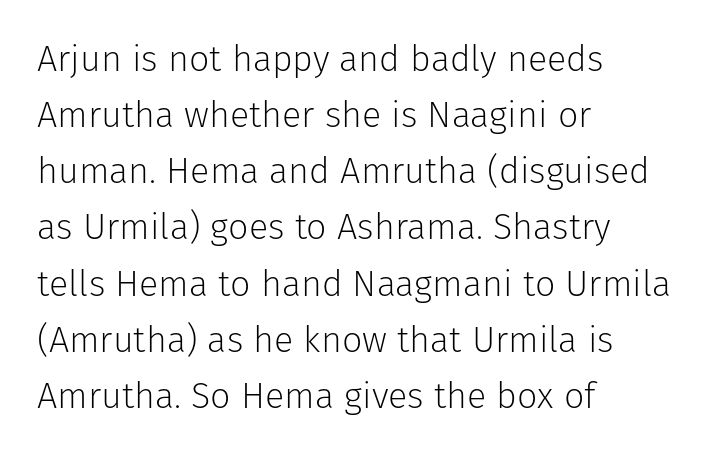
Think standard paragraph weight, or any step lighter than that. Nope, no serifs anywhere on these letters. Where is the straight margin? On the left. Nope, not italic — everything's standing straight. The face used here is rendered with its standard letterfit. The passage shown is typed in a proportional face where columns would drift.
